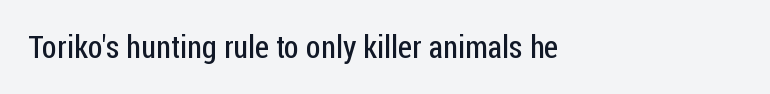
Check where the strokes stop: nothing finishes them off — pure sans. The lines in this sample share a left origin and differ only in where they stop. Nothing unusual about the tracking: characters are spaced as the font intends. Weight: in the light-to-regular range. Words float on clear page, feet unadorned.
